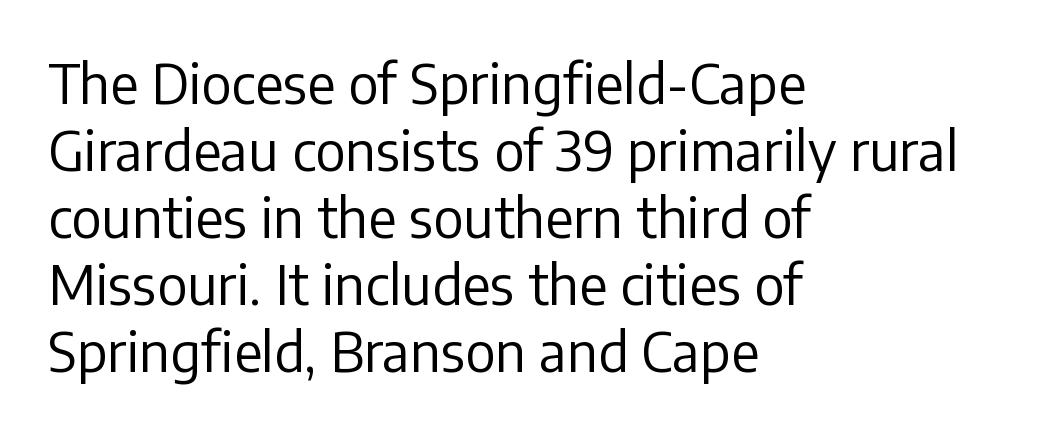
The image shows 54 px regular-weight sans-serif type, upright; set left-aligned, line spacing 1.24x, normal letter spacing, not underlined; low stroke contrast and a medium x-height.
